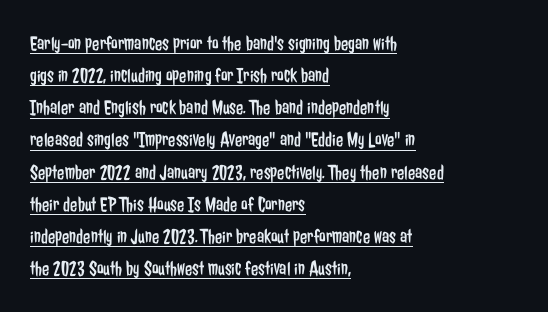
The image shows 21 px text type, upright; set left-aligned, normal line spacing (1.53x), normal letter spacing, underlined.
